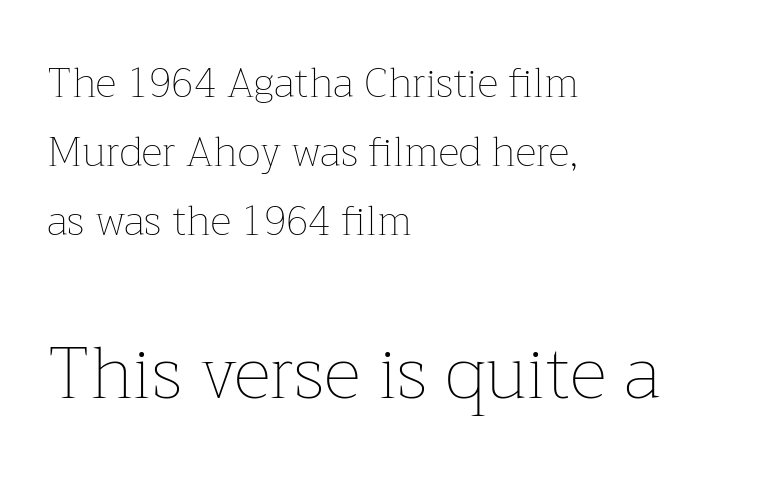
{"italic": "no", "bold": "no", "weight": "thin", "width": "normal", "stroke_contrast": "low", "x_height": "medium", "monospaced": "no", "underline": "no", "align": "left", "line_spacing": "normal", "line_spacing_ratio": 1.68, "letter_spacing": "normal", "letter_spacing_em": 0.0, "larger_block": "second", "size_ratio": 1.76, "glyph_px": 72}
